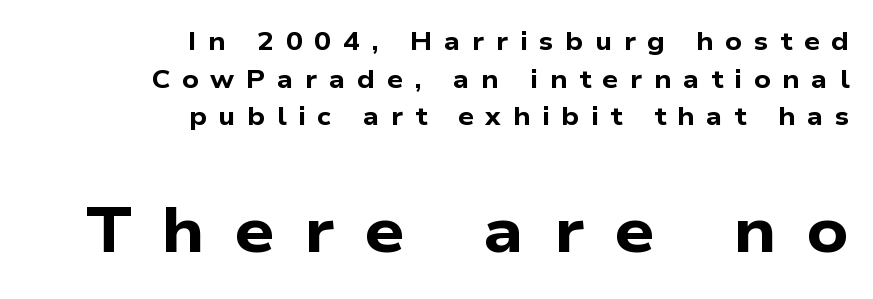
{"serif": "no", "bold": "yes", "weight": "bold", "width": "wide", "stroke_contrast": "low", "x_height": "medium", "monospaced": "no", "underline": "no", "align": "right", "line_spacing": "normal", "line_spacing_ratio": 1.51, "letter_spacing": "wide", "letter_spacing_em": 0.47, "larger_block": "second", "size_ratio": 2.52, "glyph_px": 63}
